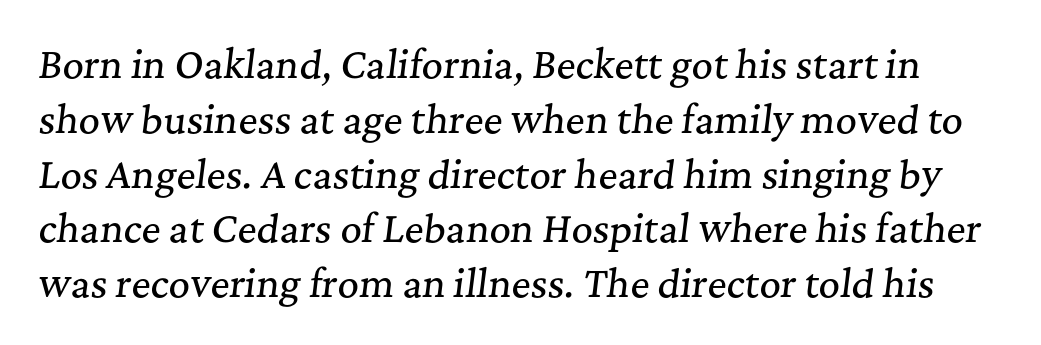
{"serif": "yes", "italic": "yes", "lean": "right", "slant_degrees": 7, "width": "normal", "stroke_contrast": "medium", "x_height": "medium", "monospaced": "no", "underline": "no", "line_spacing": "normal", "line_spacing_ratio": 1.48, "letter_spacing": "normal", "letter_spacing_em": 0.0, "glyph_px": 37}
